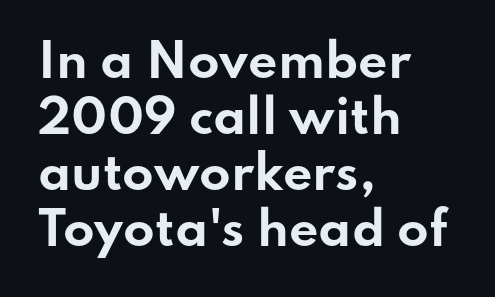
{"serif": "no", "italic": "no", "bold": "yes", "weight": "bold", "width": "wide", "stroke_contrast": "low", "x_height": "small", "monospaced": "no", "underline": "no", "align": "left", "line_spacing_ratio": 1.22, "letter_spacing": "normal", "letter_spacing_em": 0.0, "glyph_px": 46}
